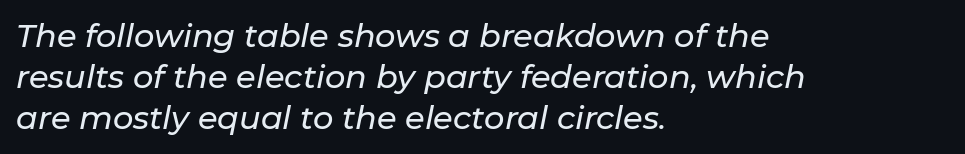
Q: Is the text italic (slanted)? A: Yes, it leans right by about 11 degrees.
Q: Is the text underlined? A: No.
Q: How is the paragraph aligned? A: Left-aligned.
Q: Is the spacing between letters normal or unusually wide? A: Normal.
Q: Is the spacing between lines tight, normal or loose? A: Normal.
Q: Width (condensed, normal, or wide)? A: Normal.
Q: Stroke contrast? A: Low.
Q: x-height? A: Medium.
Q: Monospaced? A: No.
